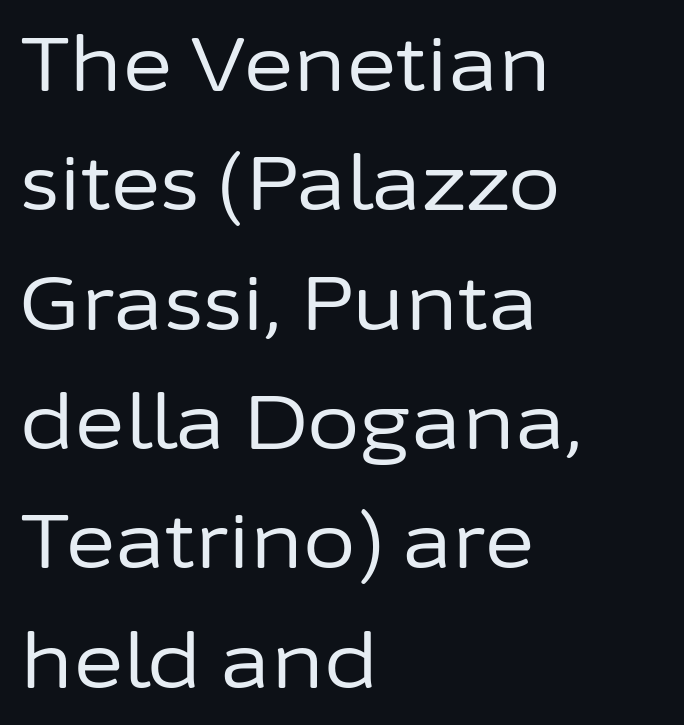
Q: Is the text bold? A: No.
Q: Is the text italic (slanted)? A: No, it is upright.
Q: Is the typeface a serif or a sans-serif typeface? A: Sans-serif.
Q: Is the text underlined? A: No.
Q: How is the paragraph aligned? A: Left-aligned.
Q: Is the spacing between letters normal or unusually wide? A: Normal.
Q: Is the spacing between lines tight, normal or loose? A: Normal.
Q: Width (condensed, normal, or wide)? A: Normal.
Q: Stroke contrast? A: Low.
Q: x-height? A: Medium.
Q: Monospaced? A: No.
